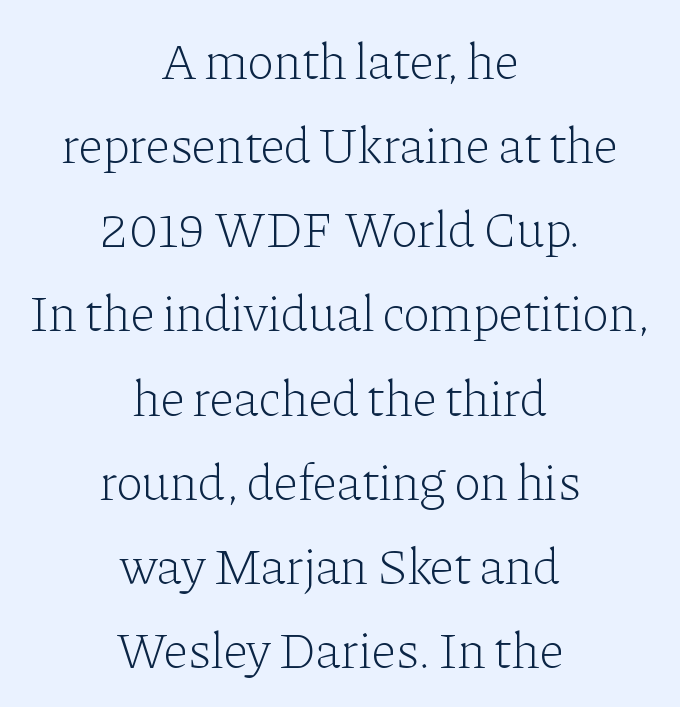
{"serif": "yes", "italic": "no", "bold": "no", "weight": "light", "width": "normal", "stroke_contrast": "low", "x_height": "medium", "monospaced": "no", "underline": "no", "align": "center", "line_spacing": "normal", "line_spacing_ratio": 1.65, "letter_spacing": "normal", "letter_spacing_em": 0.0, "glyph_px": 51}
